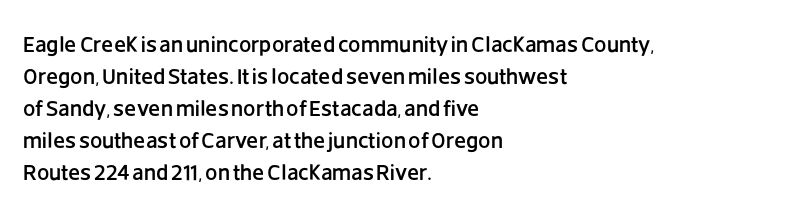
These lines were composed using upright roman letters. If you drew a ruler down the left edge, every line would touch it. In terms of leading, this rendering sits right in the middle. These lines keep a tight, regular rhythm from letter to letter. The glyphs are unaccompanied by any horizontal stroke below them.
